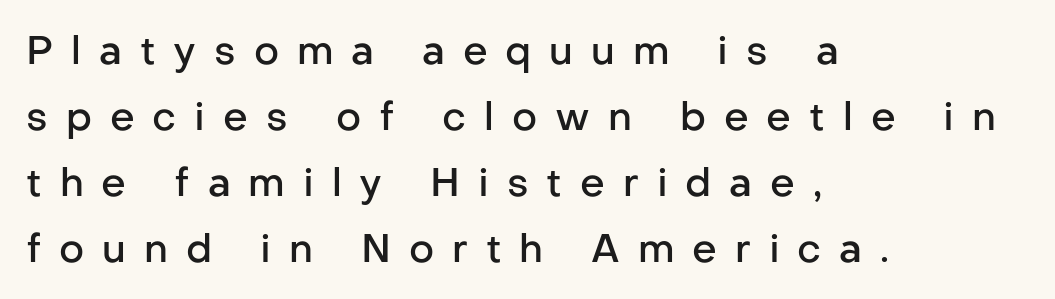
{"serif": "no", "italic": "no", "bold": "semi", "weight": "semibold", "width": "normal", "stroke_contrast": "low", "x_height": "medium", "monospaced": "no", "underline": "no", "align": "left", "line_spacing": "normal", "line_spacing_ratio": 1.69, "letter_spacing": "wide", "letter_spacing_em": 0.46, "glyph_px": 39}
